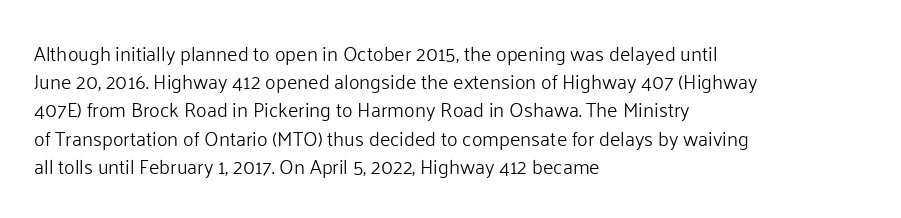
The image shows 20 px text type, upright; set left-aligned, normal line spacing (1.41x), normal letter spacing, not underlined.
